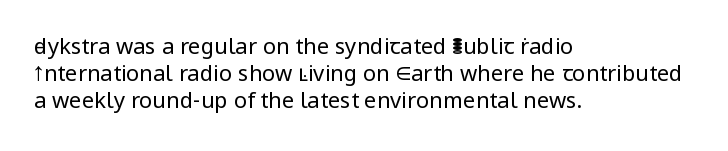
The image shows 22 px text type, upright; set left-aligned, line spacing 1.22x, normal letter spacing, not underlined.
